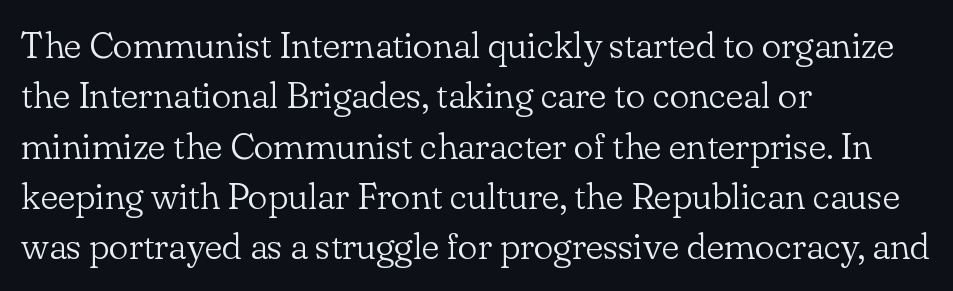
Normally led — the rows are evenly, conventionally spaced. Tracking here is standard; glyphs follow each other at the usual distance. Is there any slant? The stems are plumb. The space beneath each line is pristine and unruled. This sample has the flowing, uneven cadence of proportional lettering. These lines stack with their left ends in a neat column.
